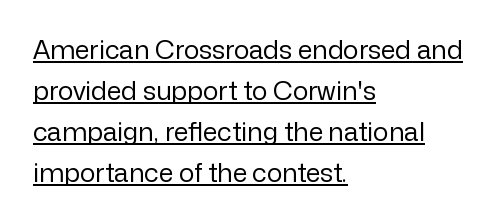
{"italic": "no", "bold": "no", "underline": "yes", "align": "left", "line_spacing": "normal", "line_spacing_ratio": 1.58, "letter_spacing": "normal", "letter_spacing_em": 0.0, "glyph_px": 26}
